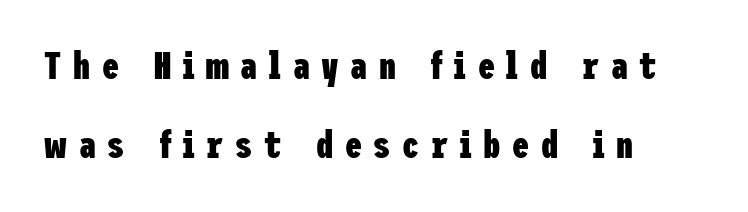
The image shows 38 px heavy, condensed sans-serif type, upright; set left-aligned, loose line spacing (2.09x), unusually wide letter spacing (+0.31 em), not underlined; low stroke contrast and a medium x-height.
